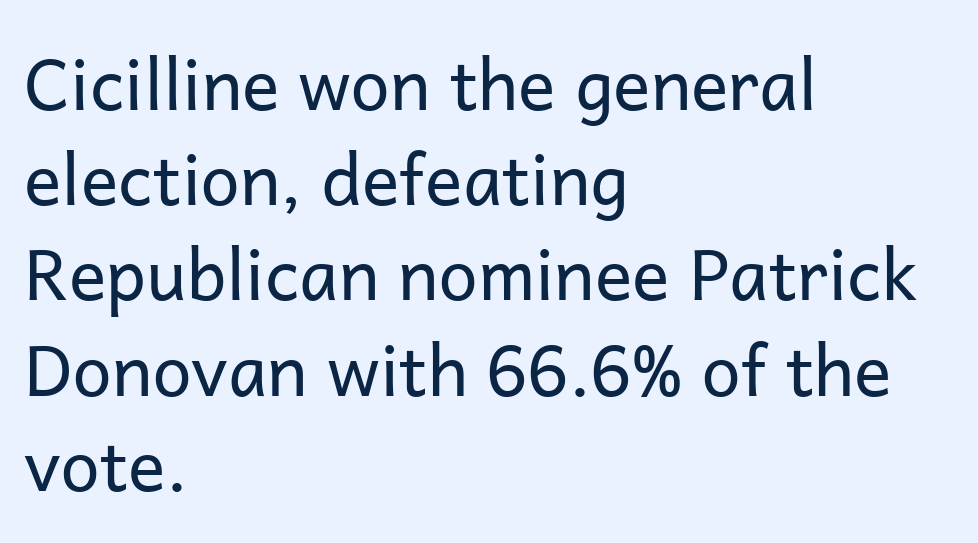
The image shows 70 px regular-weight sans-serif type, upright; set left-aligned, normal line spacing (1.36x), normal letter spacing, not underlined; low stroke contrast and a medium x-height.
